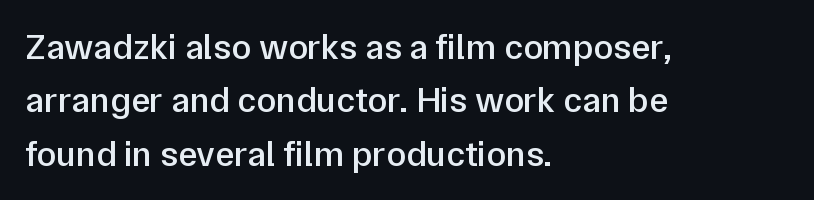
{"serif": "no", "italic": "no", "bold": "semi", "weight": "semibold", "width": "normal", "stroke_contrast": "low", "x_height": "medium", "monospaced": "no", "underline": "no", "align": "left", "line_spacing": "normal", "line_spacing_ratio": 1.48, "letter_spacing": "normal", "letter_spacing_em": 0.0, "glyph_px": 36}
